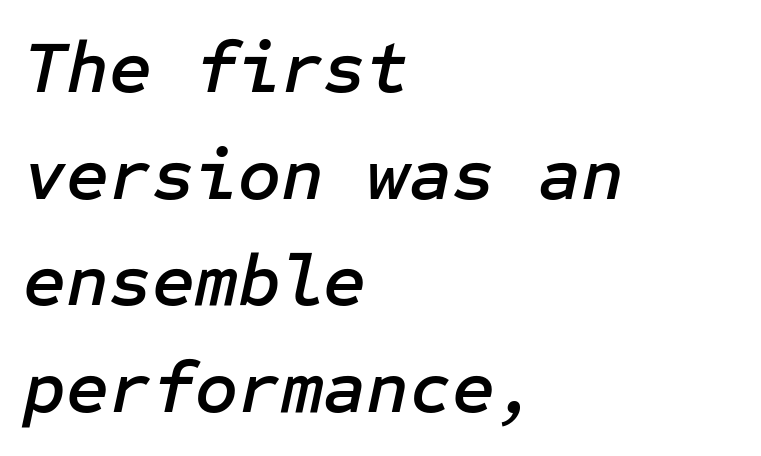
Q: Is the text italic (slanted)? A: Yes, it leans right by about 12 degrees.
Q: Is the text underlined? A: No.
Q: How is the paragraph aligned? A: Left-aligned.
Q: Is the spacing between letters normal or unusually wide? A: Normal.
Q: Is the spacing between lines tight, normal or loose? A: Normal.
Q: Width (condensed, normal, or wide)? A: Normal.
Q: Stroke contrast? A: Low.
Q: x-height? A: Medium.
